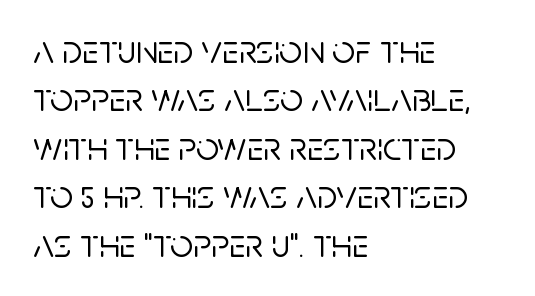
Check where the strokes stop: nothing finishes them off — pure sans. Caption: standard tracking, unaltered. Plain, unruled lines of type. Compared with a centered layout, this one pins lines to the left instead. This is roman type, the default non-slanted kind.
